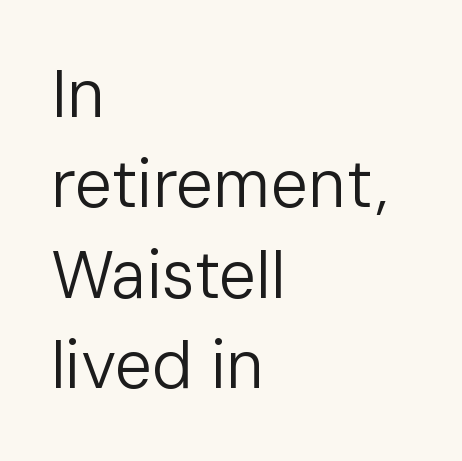
All the whitespace from short lines collects on the right. A typesetter would call this proportional, since set widths differ per character. These glyphs show unthickened strokes, regular width or finer. The rendering keeps characters at their native spacing.
